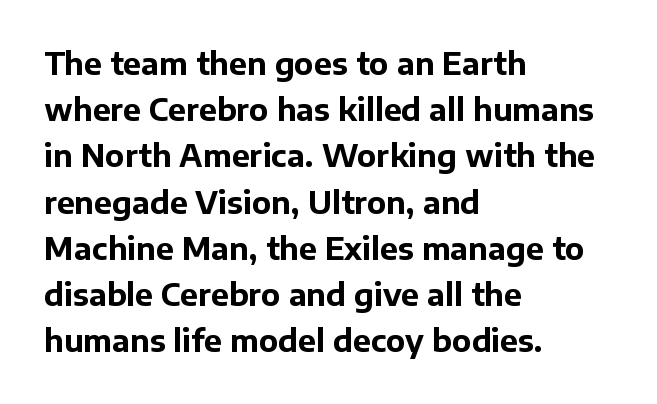
In terms of letterform style, serifs are entirely absent. Only glyphs here, with clear space below each row. Summary of weight: heavy, a full bold. The lettering stays uniformly vertical, giving the passage a roman look. Spacing verdict: proportional, widths tailored to each character.
